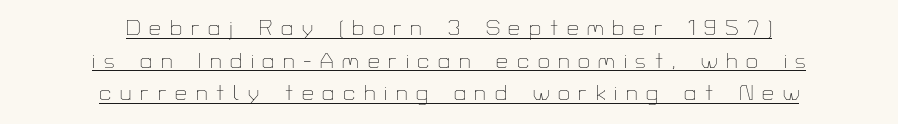
{"italic": "no", "bold": "no", "underline": "yes", "align": "center", "line_spacing": "normal", "line_spacing_ratio": 1.55, "letter_spacing": "wide", "letter_spacing_em": 0.42, "glyph_px": 21}
